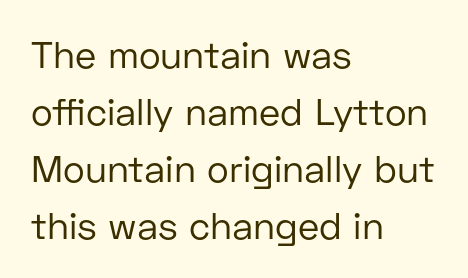
Q: Is the text bold? A: No.
Q: Is the text italic (slanted)? A: No, it is upright.
Q: Is the typeface a serif or a sans-serif typeface? A: Sans-serif.
Q: Is the text underlined? A: No.
Q: How is the paragraph aligned? A: Left-aligned.
Q: Is the spacing between letters normal or unusually wide? A: Normal.
Q: Is the spacing between lines tight, normal or loose? A: Normal.
Q: Width (condensed, normal, or wide)? A: Normal.
Q: Stroke contrast? A: Low.
Q: x-height? A: Medium.
Q: Monospaced? A: No.
